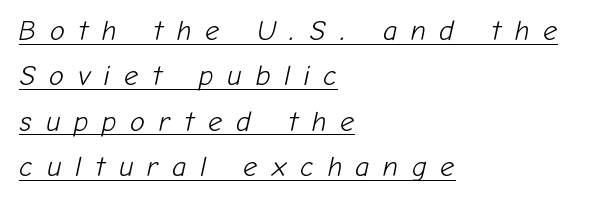
{"italic": "yes", "lean": "right", "slant_degrees": 12, "bold": "no", "weight": "light", "width": "normal", "stroke_contrast": "low", "x_height": "medium", "monospaced": "no", "underline": "yes", "align": "left", "line_spacing": "normal", "line_spacing_ratio": 1.62, "letter_spacing": "wide", "letter_spacing_em": 0.49, "glyph_px": 28}
